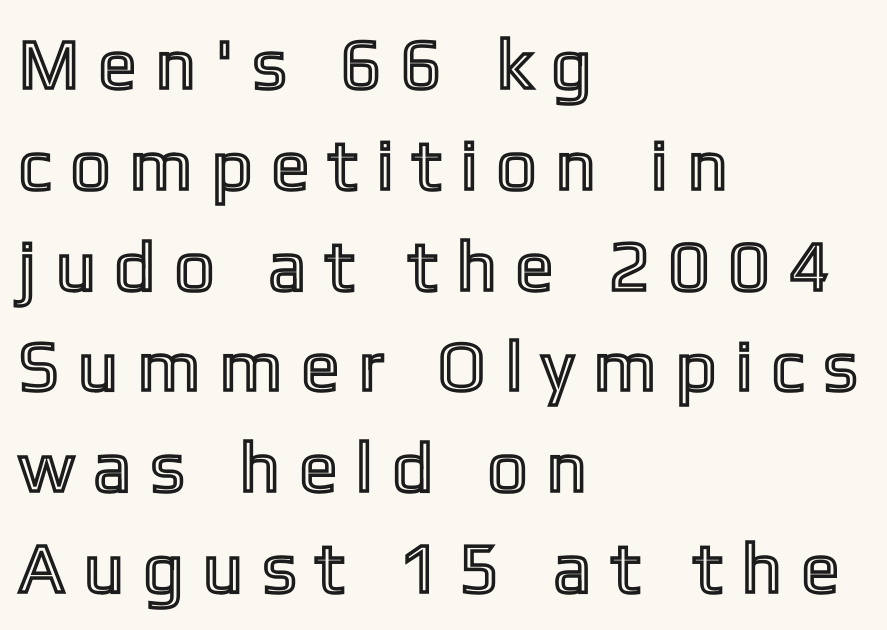
{"italic": "no", "width": "condensed", "x_height": "medium", "monospaced": "no", "underline": "no", "align": "left", "line_spacing": "normal", "line_spacing_ratio": 1.42, "letter_spacing": "wide", "letter_spacing_em": 0.34, "glyph_px": 71}
